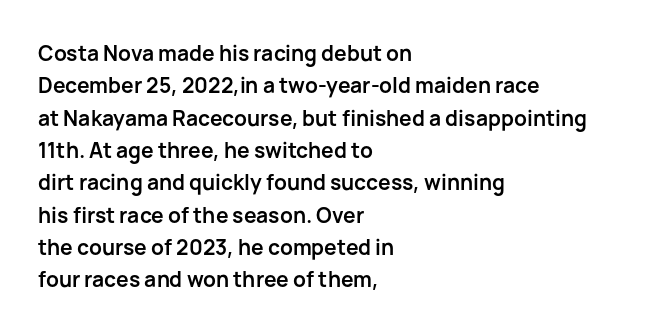
The image shows 21 px bold type, upright; set left-aligned, normal line spacing (1.54x), normal letter spacing, not underlined.
